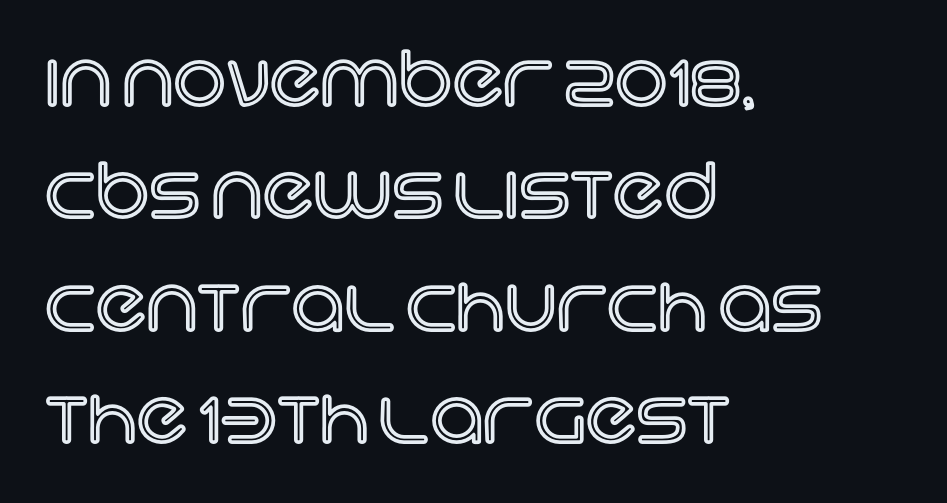
Q: Is the text italic (slanted)? A: No, it is upright.
Q: Is the text underlined? A: No.
Q: How is the paragraph aligned? A: Left-aligned.
Q: Is the spacing between letters normal or unusually wide? A: Normal.
Q: Is the spacing between lines tight, normal or loose? A: Normal.
Q: Width (condensed, normal, or wide)? A: Normal.
Q: x-height? A: Large.
Q: Monospaced? A: No.
